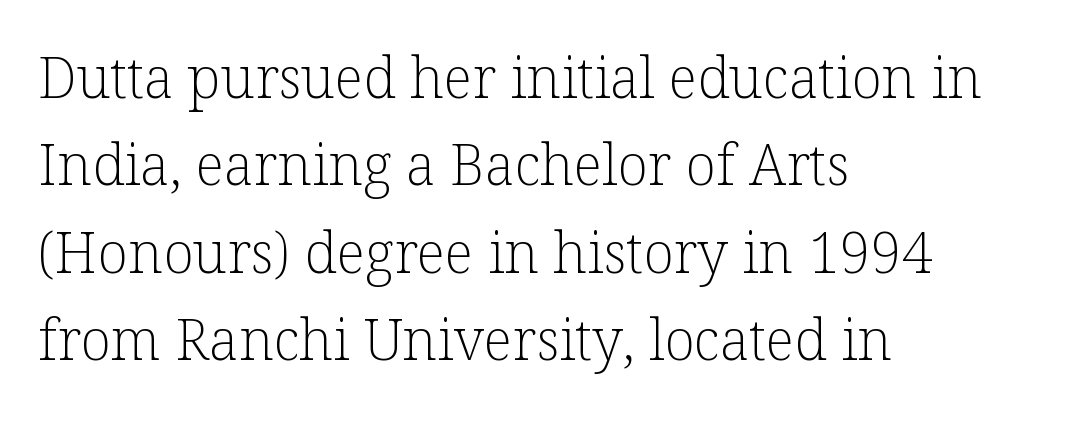
{"serif": "yes", "italic": "no", "bold": "no", "weight": "light", "width": "normal", "stroke_contrast": "low", "x_height": "medium", "monospaced": "no", "underline": "no", "align": "left", "line_spacing": "normal", "line_spacing_ratio": 1.56, "letter_spacing": "normal", "letter_spacing_em": 0.0, "glyph_px": 56}
